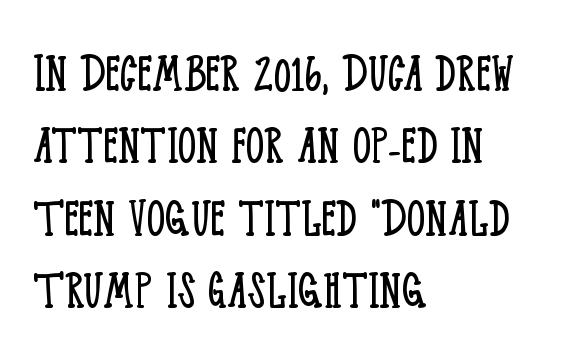
{"serif": "yes", "italic": "no", "bold": "no", "weight": "light", "width": "condensed", "stroke_contrast": "low", "x_height": "large", "monospaced": "no", "underline": "no", "align": "left", "line_spacing": "normal", "line_spacing_ratio": 1.25, "letter_spacing": "normal", "letter_spacing_em": 0.0, "glyph_px": 58}
